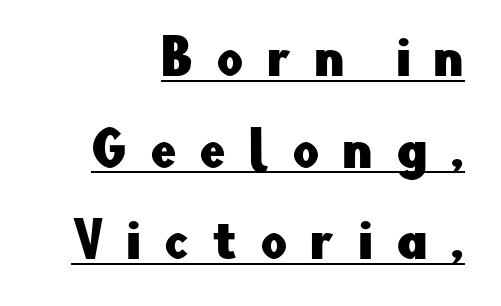
Q: Is the text italic (slanted)? A: No, it is upright.
Q: Is the typeface a serif or a sans-serif typeface? A: Sans-serif.
Q: Is the text underlined? A: Yes.
Q: How is the paragraph aligned? A: Right-aligned.
Q: Is the spacing between letters normal or unusually wide? A: Unusually wide.
Q: Is the spacing between lines tight, normal or loose? A: Loose.
Q: Width (condensed, normal, or wide)? A: Normal.
Q: Stroke contrast? A: Low.
Q: x-height? A: Small.
Q: Monospaced? A: No.
